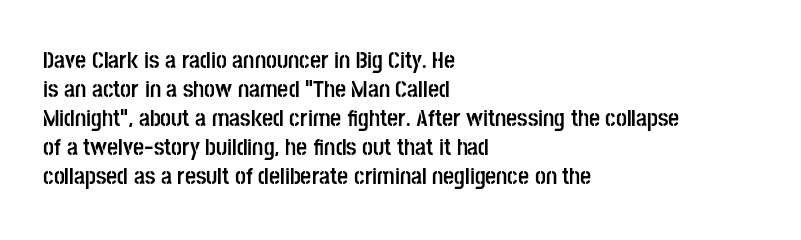
{"italic": "no", "bold": "yes", "underline": "no", "align": "left", "line_spacing_ratio": 1.21, "letter_spacing": "normal", "letter_spacing_em": 0.0, "glyph_px": 24}
